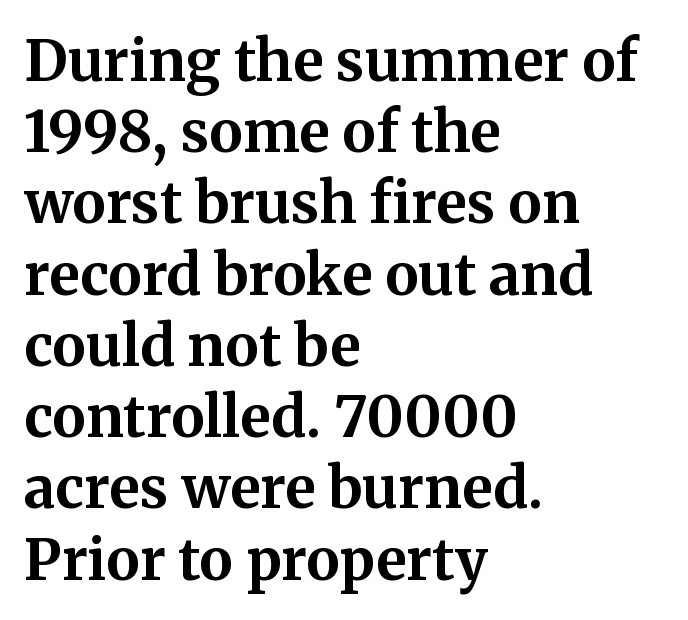
{"serif": "yes", "italic": "no", "bold": "yes", "weight": "bold", "width": "normal", "stroke_contrast": "medium", "x_height": "medium", "monospaced": "no", "underline": "no", "align": "left", "line_spacing": "normal", "line_spacing_ratio": 1.25, "letter_spacing": "normal", "letter_spacing_em": 0.0, "glyph_px": 57}
